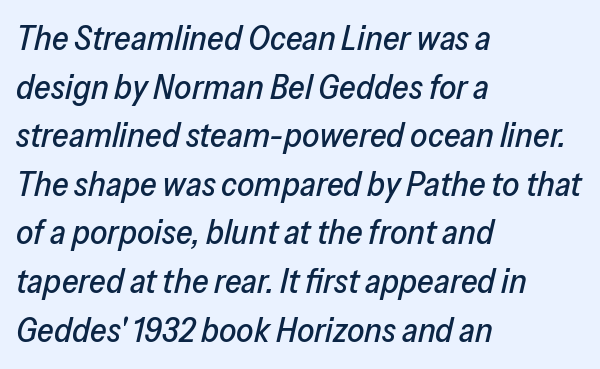
{"italic": "yes", "lean": "right", "slant_degrees": 13, "width": "normal", "stroke_contrast": "low", "x_height": "medium", "monospaced": "no", "underline": "no", "align": "left", "line_spacing": "normal", "line_spacing_ratio": 1.43, "letter_spacing": "normal", "letter_spacing_em": 0.0, "glyph_px": 34}
